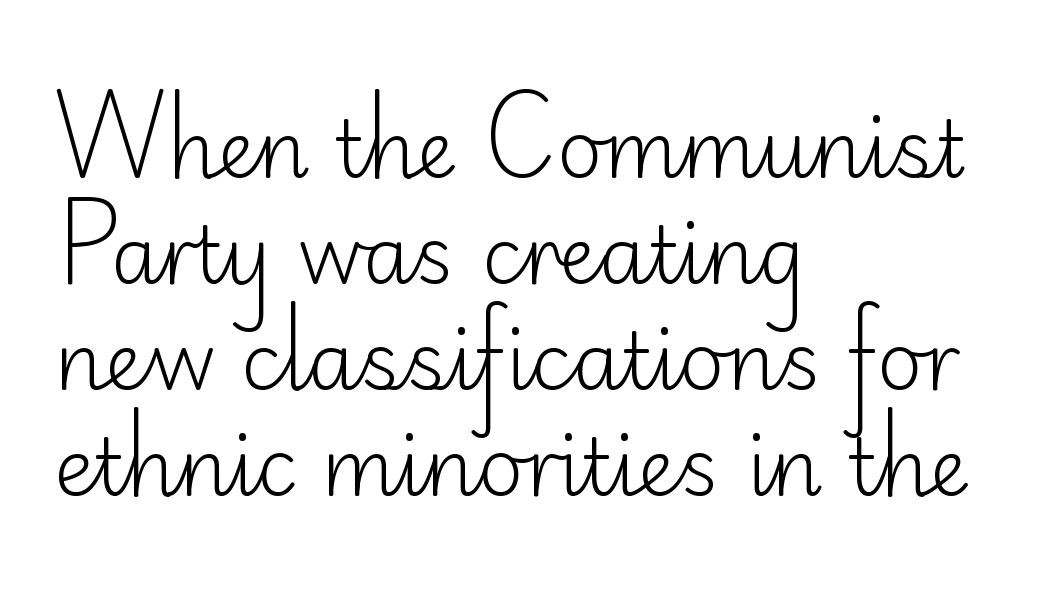
Q: Is the text bold? A: No.
Q: Is the text italic (slanted)? A: No, it is upright.
Q: Is the typeface a serif or a sans-serif typeface? A: Sans-serif.
Q: Is the text underlined? A: No.
Q: How is the paragraph aligned? A: Left-aligned.
Q: Is the spacing between letters normal or unusually wide? A: Normal.
Q: Is the spacing between lines tight, normal or loose? A: Normal.
Q: Width (condensed, normal, or wide)? A: Normal.
Q: Stroke contrast? A: Low.
Q: x-height? A: Small.
Q: Monospaced? A: No.
